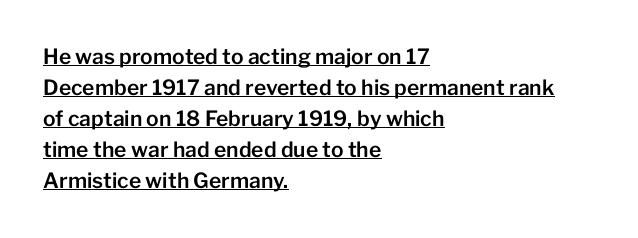
Italic: no, the glyphs are upright roman. The line texture is even and compact thanks to regular tracking. Notice how descenders clear the ascenders below comfortably — that's standard leading. The rendering anchors every line to the left-hand side. You can see a thin bar hugging the bottom of the glyphs.
